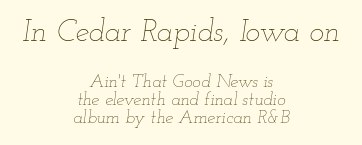
Q: Is the text bold? A: No.
Q: Is the text italic (slanted)? A: Yes, it leans right by about 12 degrees.
Q: Is the text underlined? A: No.
Q: How is the paragraph aligned? A: Centered.
Q: Is the spacing between letters normal or unusually wide? A: Normal.
Q: Is the spacing between lines tight, normal or loose? A: Tight.
Q: Which block of text is set in a larger size, the first (top) or the second (bottom)? A: The first (top) one.
Q: Width (condensed, normal, or wide)? A: Wide.
Q: Stroke contrast? A: Low.
Q: x-height? A: Small.
Q: Monospaced? A: No.
